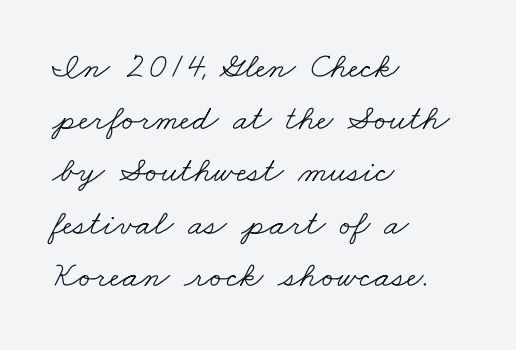
The image shows 36 px light, wide serif type; set left-aligned, normal line spacing (1.45x), normal letter spacing, not underlined; low stroke contrast and a small x-height.
